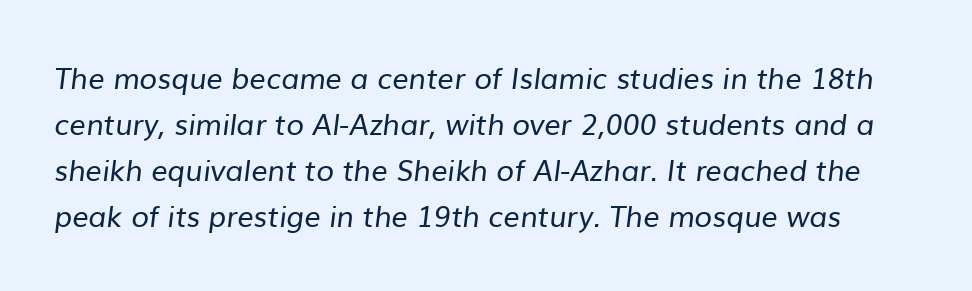
The image shows 29 px regular-weight sans-serif type; set normal line spacing (1.59x), normal letter spacing, not underlined; low stroke contrast and a medium x-height.
